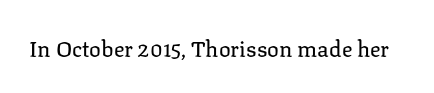
The image shows 22 px text type, upright; set normal letter spacing, not underlined.
